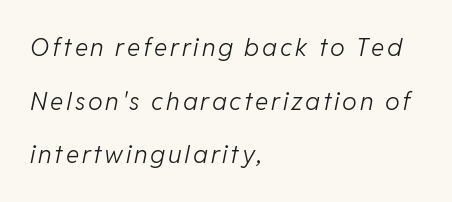
Q: Is the text bold? A: No.
Q: Is the text italic (slanted)? A: Yes, it leans right by about 11 degrees.
Q: Is the text underlined? A: No.
Q: How is the paragraph aligned? A: Left-aligned.
Q: Is the spacing between lines tight, normal or loose? A: Loose.
